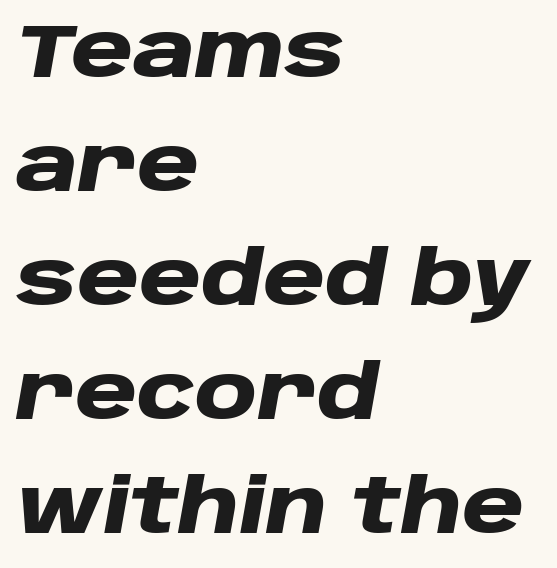
Descenders hang freely into open space. How would I describe the line gaps? Plain and ordinary. Alignment: flush left. The font is running at its bold setting. Tall strokes in this sample are angled rather than plumb.
